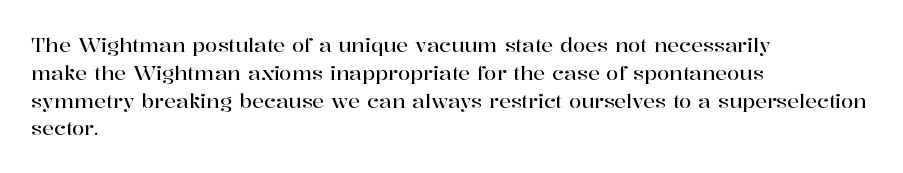
{"italic": "no", "underline": "no", "align": "left", "line_spacing": "normal", "line_spacing_ratio": 1.39, "letter_spacing": "normal", "letter_spacing_em": 0.0, "glyph_px": 20}
